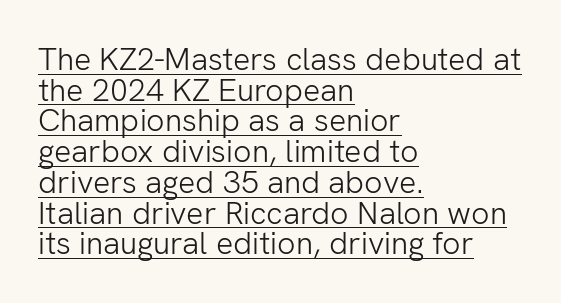
The vertical gap from one line to the next is small. Emphasis is given by a line drawn under the lettering. The letters carry no serifs — their stems end cleanly without finishing strokes. The face used here is proportionally spaced, like ordinary book or web type. This sample is left-justified, so line endings fall wherever the words run out.
